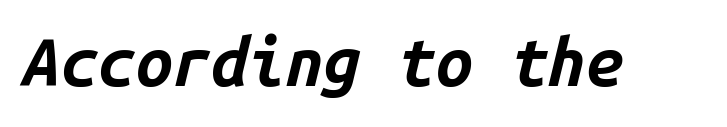
{"italic": "yes", "lean": "right", "slant_degrees": 14, "bold": "yes", "weight": "bold", "width": "normal", "stroke_contrast": "low", "x_height": "medium", "monospaced": "yes", "underline": "no", "letter_spacing": "normal", "letter_spacing_em": 0.0, "glyph_px": 67}
